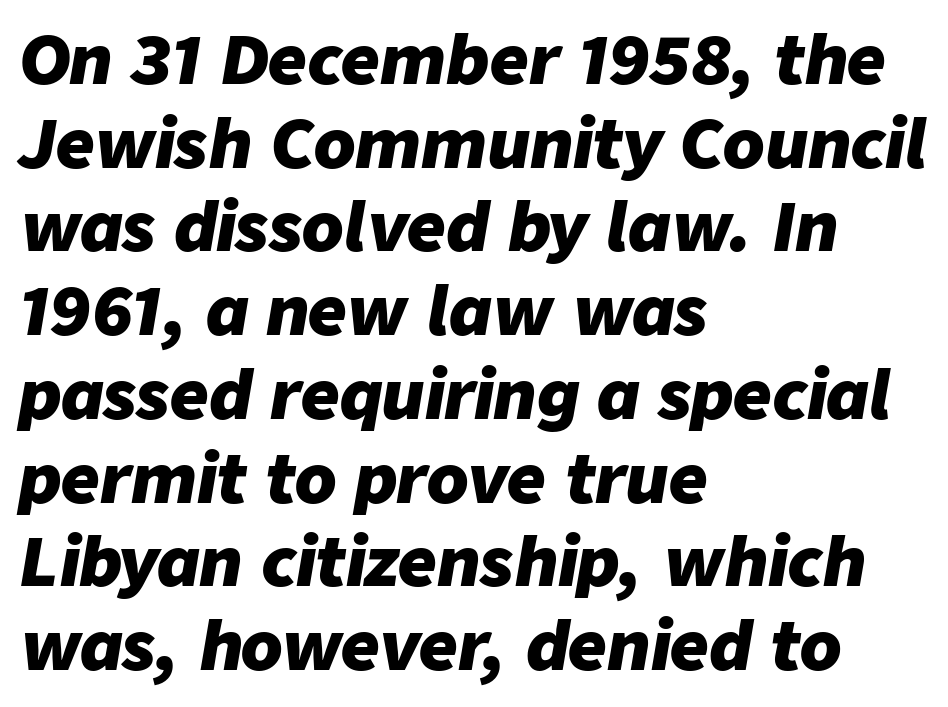
The image shows 67 px heavy type, italic (leaning right); set left-aligned, normal line spacing (1.25x), normal letter spacing, not underlined; low stroke contrast and a medium x-height.
